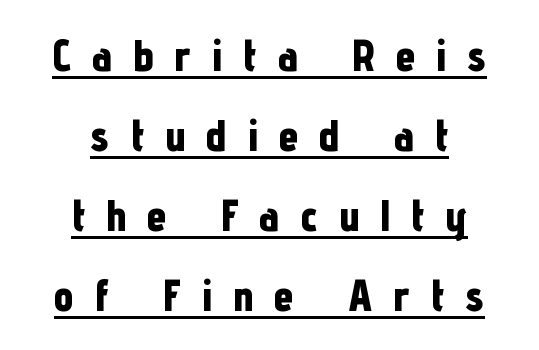
Q: Is the text bold? A: Yes.
Q: Is the text italic (slanted)? A: No, it is upright.
Q: Is the typeface a serif or a sans-serif typeface? A: Sans-serif.
Q: Is the text underlined? A: Yes.
Q: How is the paragraph aligned? A: Centered.
Q: Is the spacing between letters normal or unusually wide? A: Unusually wide.
Q: Width (condensed, normal, or wide)? A: Condensed.
Q: Stroke contrast? A: Low.
Q: x-height? A: Medium.
Q: Monospaced? A: No.
